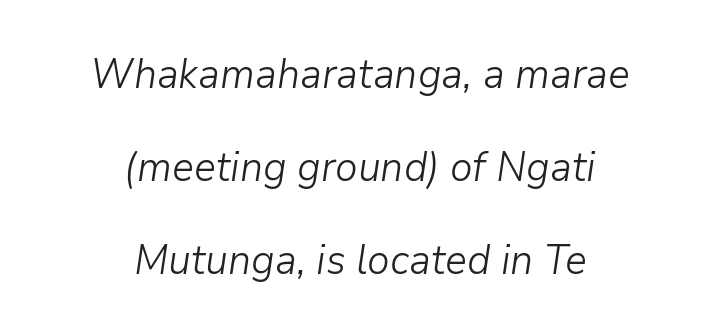
Underline: absent. Does the leading feel generous? Absolutely, it's lavish. These lines are rendered in a variable-pitch font. This reads as an unemphasized weight, regular at the heaviest.
